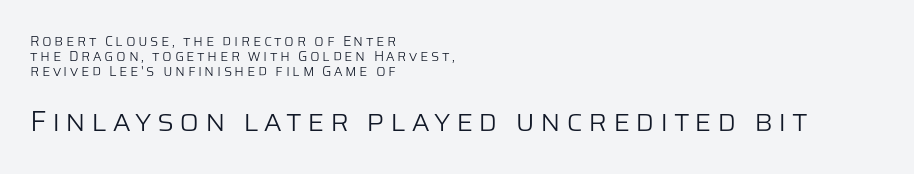
Q: Is the text bold? A: No.
Q: Is the text italic (slanted)? A: No, it is upright.
Q: Is the typeface a serif or a sans-serif typeface? A: Sans-serif.
Q: Is the text underlined? A: No.
Q: How is the paragraph aligned? A: Left-aligned.
Q: Is the spacing between lines tight, normal or loose? A: Tight.
Q: Which block of text is set in a larger size, the first (top) or the second (bottom)? A: The second (bottom) one.
Q: Width (condensed, normal, or wide)? A: Normal.
Q: Stroke contrast? A: Low.
Q: x-height? A: Large.
Q: Monospaced? A: No.
